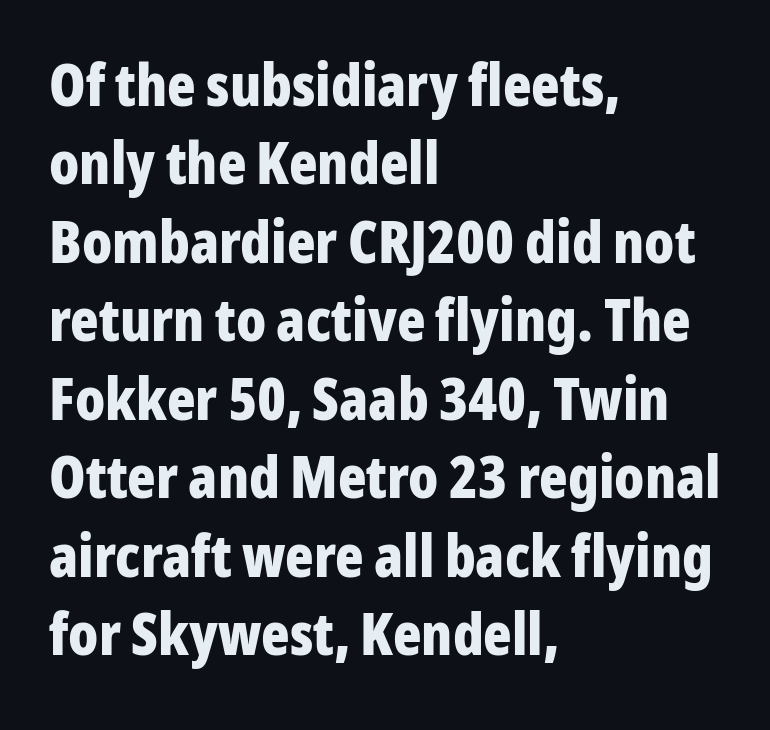
Do the characters align in a grid? No, the font is proportional. This is sans-serif lettering, the kind often seen on screens and signage. Every stem runs plumb, perpendicular to the baseline. There is no visible air inserted between adjacent glyphs. Typesetter's note: full bold, strokes at maximum text heaviness. Each line starts at the same left margin while the right side varies.
